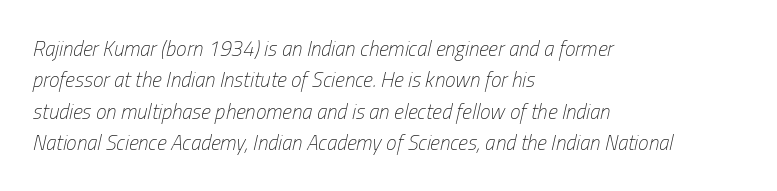
Q: Is the text bold? A: No.
Q: Is the text italic (slanted)? A: Yes, it leans right by about 13 degrees.
Q: Is the text underlined? A: No.
Q: How is the paragraph aligned? A: Left-aligned.
Q: Is the spacing between letters normal or unusually wide? A: Normal.
Q: Is the spacing between lines tight, normal or loose? A: Normal.
